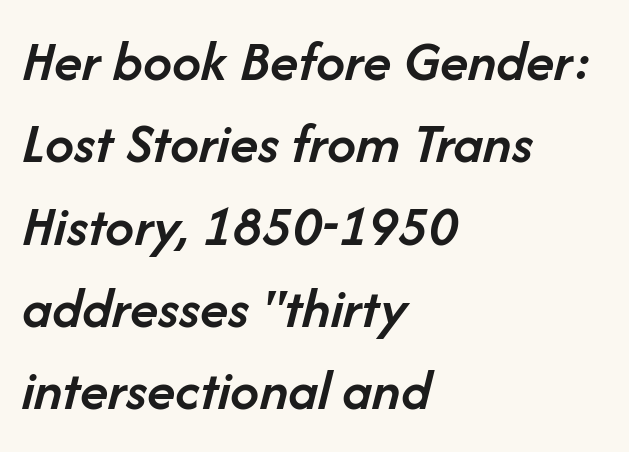
The image shows 58 px semibold type, italic (leaning right); set left-aligned, normal line spacing (1.42x), normal letter spacing, not underlined; low stroke contrast and a medium x-height.
